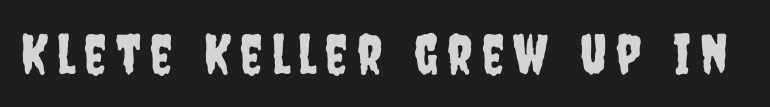
{"serif": "no", "italic": "no", "width": "condensed", "stroke_contrast": "low", "x_height": "large", "monospaced": "no", "underline": "no", "glyph_px": 55}
